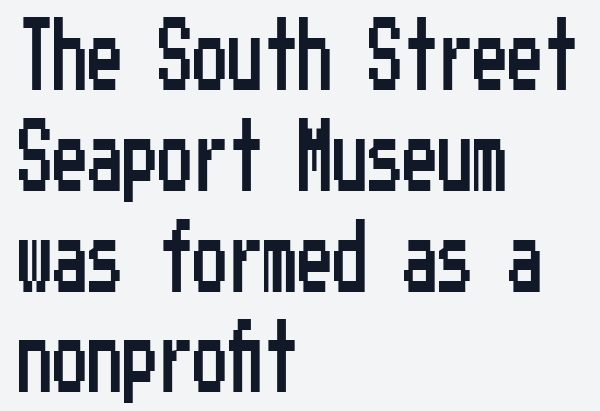
The image shows 70 px condensed sans-serif type, upright; set left-aligned, normal line spacing (1.44x), normal letter spacing, not underlined; low stroke contrast and a medium x-height.
